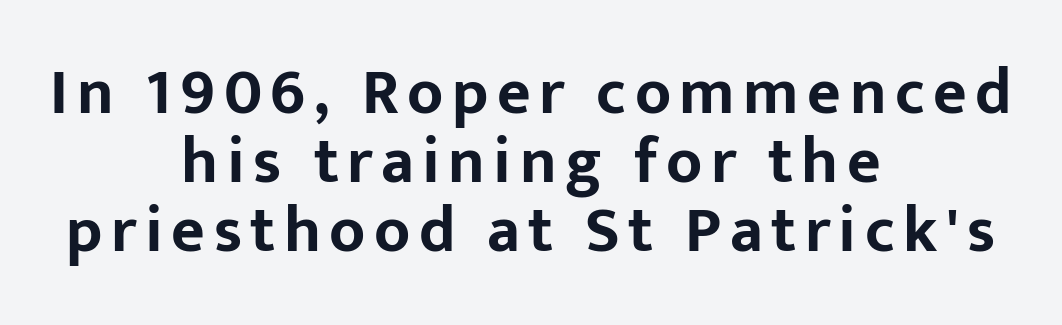
{"serif": "no", "italic": "no", "bold": "yes", "weight": "bold", "width": "normal", "stroke_contrast": "low", "x_height": "medium", "monospaced": "no", "underline": "no", "align": "center", "line_spacing": "tight", "line_spacing_ratio": 1.06, "glyph_px": 65}
